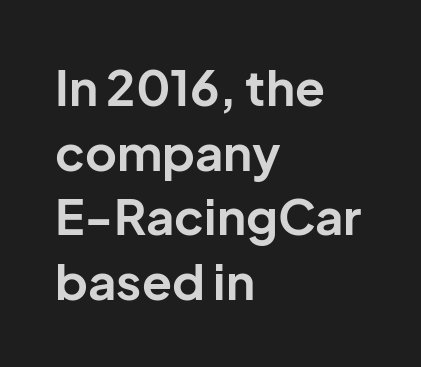
{"serif": "no", "italic": "no", "bold": "yes", "weight": "bold", "width": "normal", "stroke_contrast": "low", "x_height": "medium", "monospaced": "no", "underline": "no", "align": "left", "line_spacing": "normal", "line_spacing_ratio": 1.32, "letter_spacing": "normal", "letter_spacing_em": 0.0, "glyph_px": 49}
